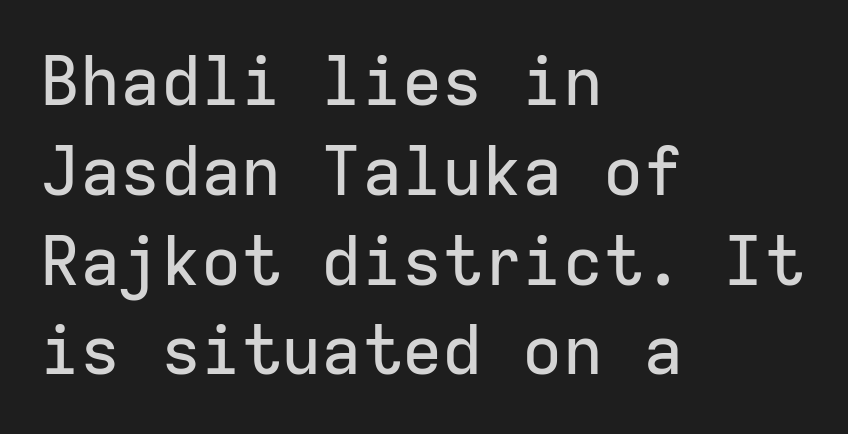
Honestly, the letter spacing is just normal — you wouldn't notice it. Designer's note — italics off, roman on. Note the uniform advance width — an 'i' takes as much space as an 'm'. Layout note: lines flush left.
